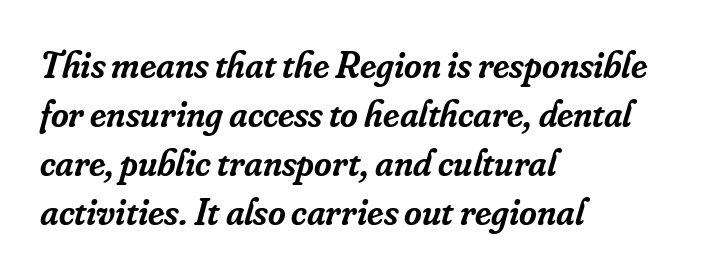
Does the leading feel generous? No, just average. This sample is left-justified, so line endings fall wherever the words run out. The passage shown is typed in a proportional face where columns would drift. The string is rendered with underlining switched off.
